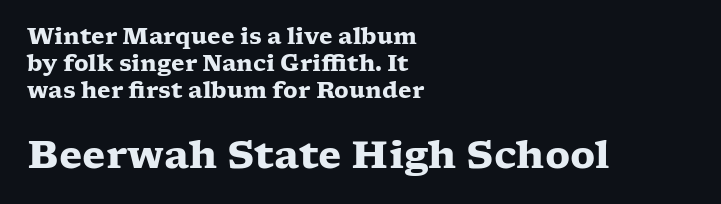
Q: Is the text bold? A: Yes.
Q: Is the text italic (slanted)? A: No, it is upright.
Q: Is the typeface a serif or a sans-serif typeface? A: Serif.
Q: Is the text underlined? A: No.
Q: How is the paragraph aligned? A: Left-aligned.
Q: Is the spacing between letters normal or unusually wide? A: Normal.
Q: Which block of text is set in a larger size, the first (top) or the second (bottom)? A: The second (bottom) one.
Q: Width (condensed, normal, or wide)? A: Wide.
Q: Stroke contrast? A: Low.
Q: x-height? A: Medium.
Q: Monospaced? A: No.
